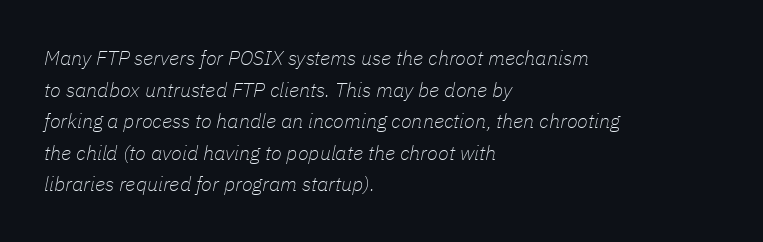
{"italic": "yes", "lean": "right", "slant_degrees": 11, "bold": "no", "underline": "no", "align": "left", "line_spacing": "normal", "line_spacing_ratio": 1.58, "letter_spacing": "normal", "letter_spacing_em": 0.0, "glyph_px": 20}
